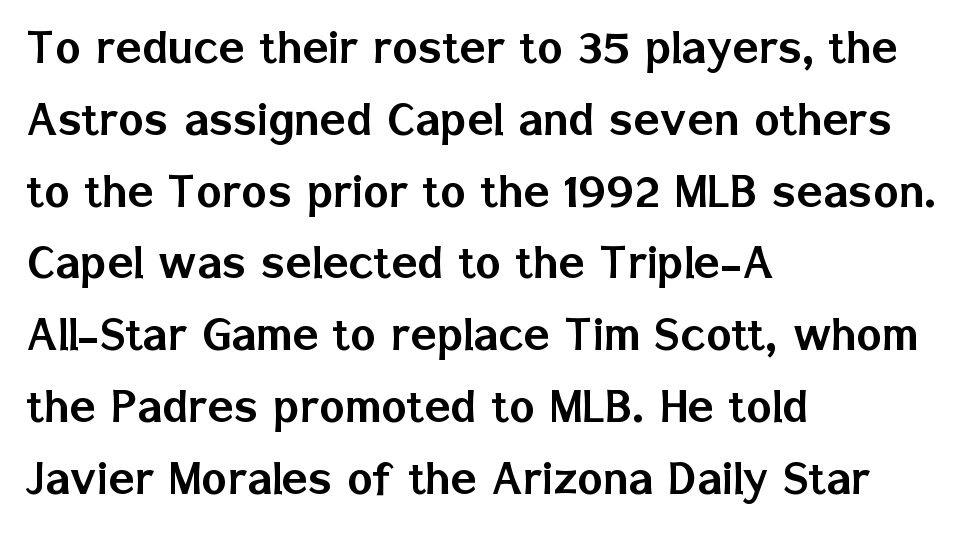
The image shows 54 px sans-serif type, upright; set left-aligned, normal line spacing (1.33x), normal letter spacing, not underlined; low stroke contrast and a medium x-height.
